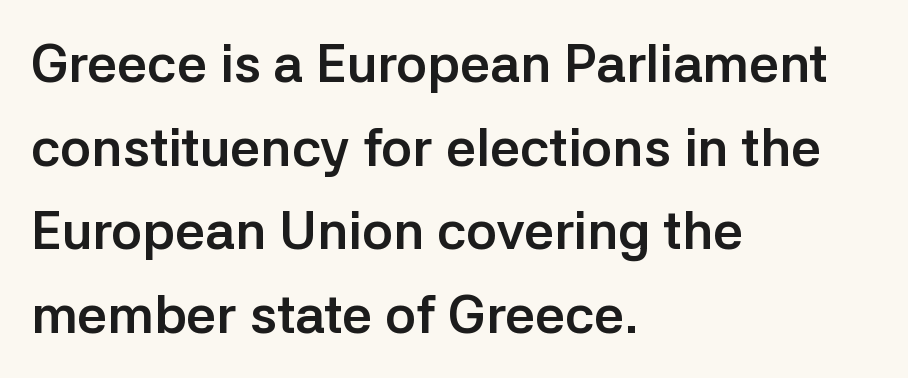
Q: Is the text bold? A: Yes.
Q: Is the text italic (slanted)? A: No, it is upright.
Q: Is the typeface a serif or a sans-serif typeface? A: Sans-serif.
Q: Is the text underlined? A: No.
Q: How is the paragraph aligned? A: Left-aligned.
Q: Is the spacing between letters normal or unusually wide? A: Normal.
Q: Is the spacing between lines tight, normal or loose? A: Normal.
Q: Width (condensed, normal, or wide)? A: Normal.
Q: Stroke contrast? A: Low.
Q: x-height? A: Medium.
Q: Monospaced? A: No.
